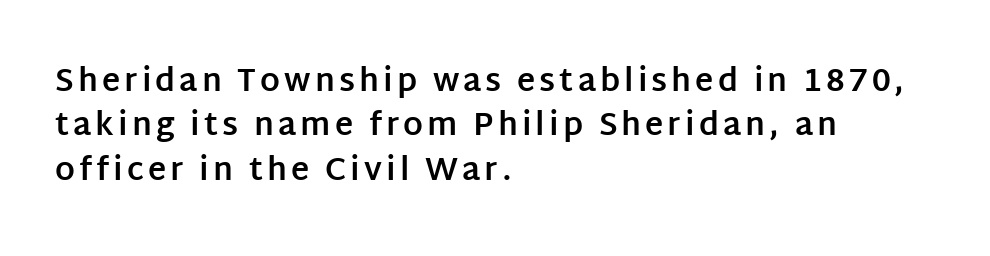
Q: Is the text bold? A: Yes.
Q: Is the text italic (slanted)? A: No, it is upright.
Q: Is the typeface a serif or a sans-serif typeface? A: Sans-serif.
Q: Is the text underlined? A: No.
Q: How is the paragraph aligned? A: Left-aligned.
Q: Is the spacing between lines tight, normal or loose? A: Normal.
Q: Width (condensed, normal, or wide)? A: Normal.
Q: Stroke contrast? A: Low.
Q: x-height? A: Large.
Q: Monospaced? A: No.
